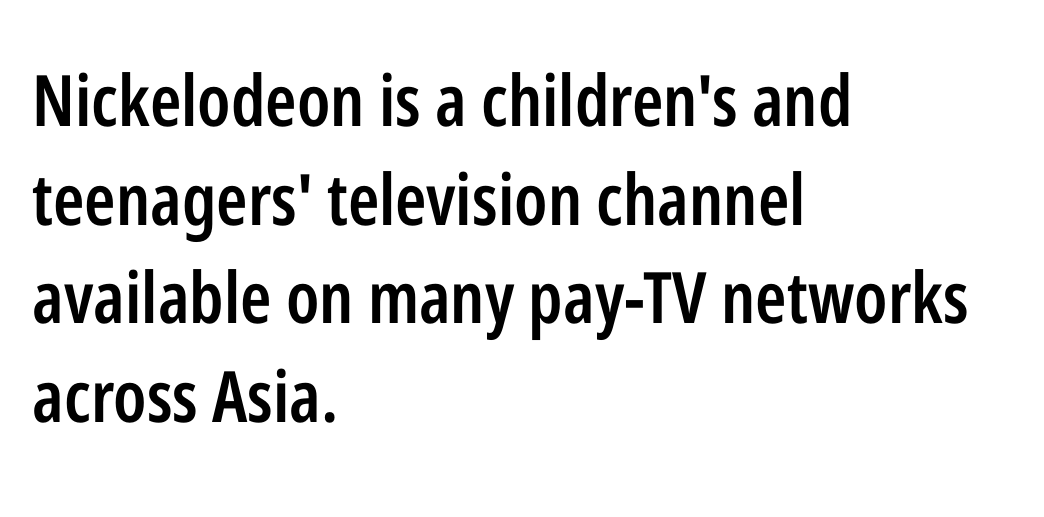
This is roman type, the default non-slanted kind. Is this a sans? Yes — the strokes have no serifs. Evenly set lines give the paragraph a standard silhouette. Set as a demibold, roughly 600 on the weight scale. Between one letter and the next there's only the usual sliver of space. You could not count columns in this text — the font is proportionally spaced.
